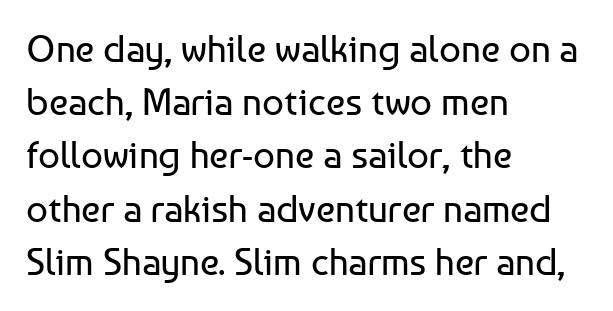
{"serif": "no", "italic": "no", "bold": "no", "weight": "regular", "width": "normal", "stroke_contrast": "low", "x_height": "medium", "monospaced": "no", "underline": "no", "align": "left", "line_spacing": "normal", "line_spacing_ratio": 1.4, "letter_spacing": "normal", "letter_spacing_em": 0.0, "glyph_px": 38}
